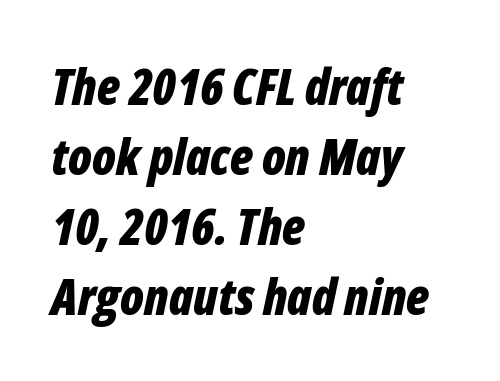
The image shows 50 px bold, condensed type, italic (leaning right); set left-aligned, normal line spacing (1.4x), normal letter spacing, not underlined; low stroke contrast and a medium x-height.
